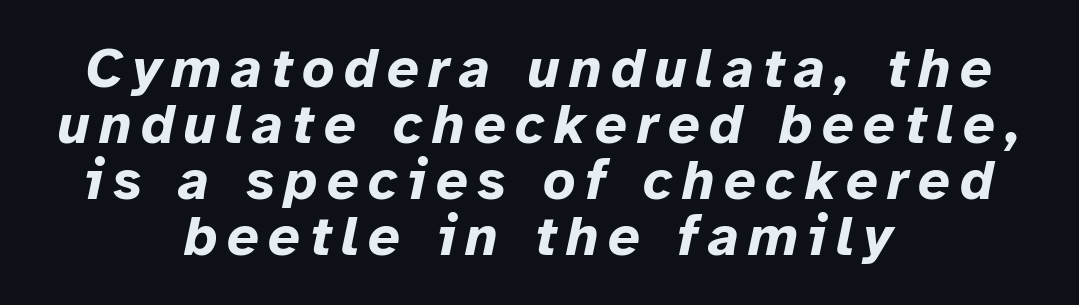
{"italic": "yes", "lean": "right", "slant_degrees": 12, "bold": "yes", "weight": "bold", "width": "normal", "stroke_contrast": "low", "x_height": "medium", "monospaced": "no", "underline": "no", "align": "center", "line_spacing": "tight", "line_spacing_ratio": 1.0, "glyph_px": 56}
